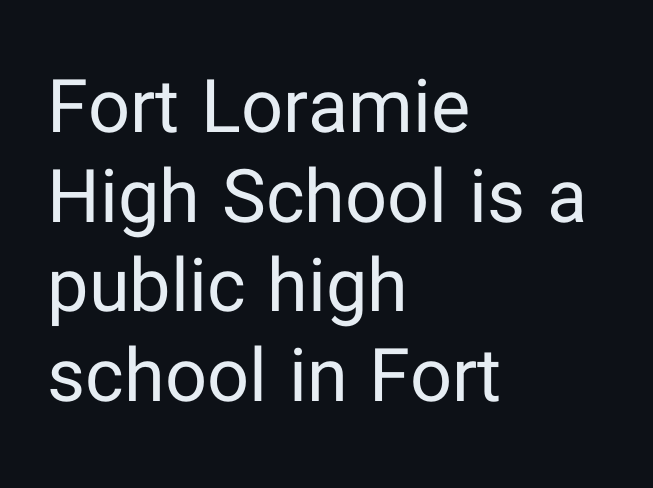
These lines keep a tight, regular rhythm from letter to letter. The glyphs are unaccompanied by any horizontal stroke below them. Here the designer chose a conventional face with non-uniform glyph widths. Is the type heavy? It reads as light-to-regular instead.
